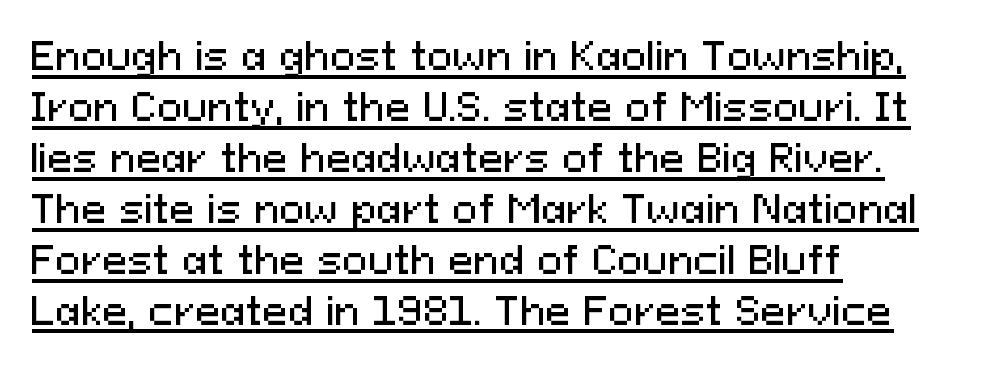
Q: Is the text italic (slanted)? A: No, it is upright.
Q: Is the typeface a serif or a sans-serif typeface? A: Sans-serif.
Q: Is the text underlined? A: Yes.
Q: How is the paragraph aligned? A: Left-aligned.
Q: Is the spacing between letters normal or unusually wide? A: Normal.
Q: Is the spacing between lines tight, normal or loose? A: Normal.
Q: Width (condensed, normal, or wide)? A: Normal.
Q: Stroke contrast? A: Medium.
Q: x-height? A: Medium.
Q: Monospaced? A: No.
